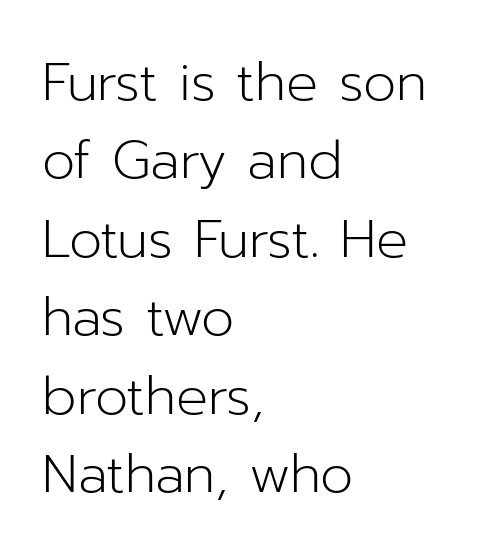
{"serif": "no", "italic": "no", "bold": "no", "weight": "light", "width": "normal", "stroke_contrast": "low", "x_height": "medium", "monospaced": "no", "underline": "no", "align": "left", "line_spacing": "normal", "line_spacing_ratio": 1.48, "letter_spacing": "normal", "letter_spacing_em": 0.0, "glyph_px": 53}
